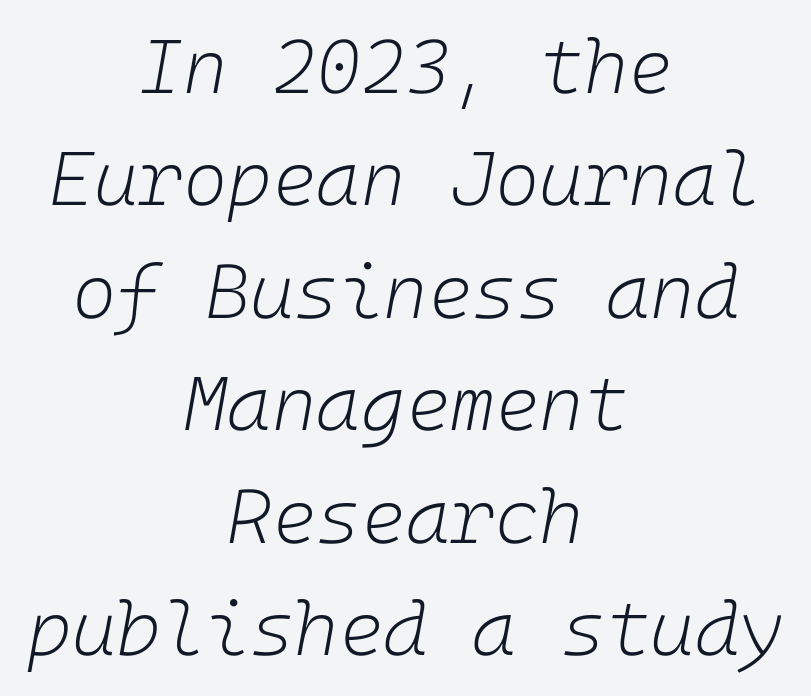
Q: Is the text bold? A: No.
Q: Is the text italic (slanted)? A: Yes, it leans right by about 10 degrees.
Q: Is the text underlined? A: No.
Q: How is the paragraph aligned? A: Centered.
Q: Is the spacing between letters normal or unusually wide? A: Normal.
Q: Is the spacing between lines tight, normal or loose? A: Normal.
Q: Width (condensed, normal, or wide)? A: Normal.
Q: Stroke contrast? A: Low.
Q: x-height? A: Medium.
